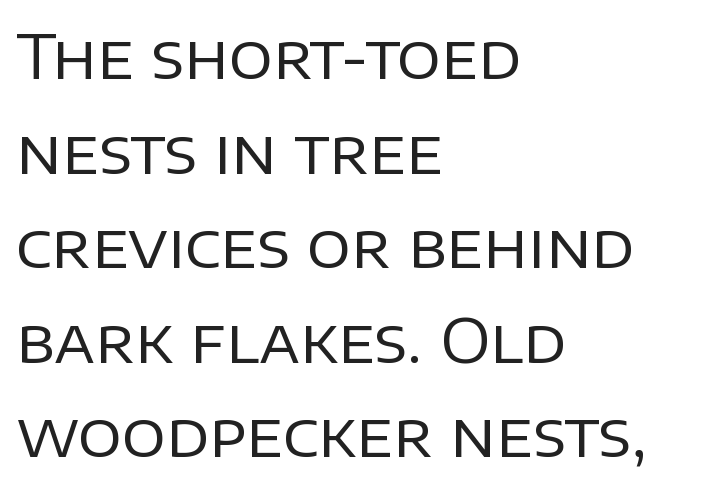
Q: Is the text bold? A: No.
Q: Is the text italic (slanted)? A: No, it is upright.
Q: Is the typeface a serif or a sans-serif typeface? A: Sans-serif.
Q: Is the text underlined? A: No.
Q: How is the paragraph aligned? A: Left-aligned.
Q: Is the spacing between letters normal or unusually wide? A: Normal.
Q: Is the spacing between lines tight, normal or loose? A: Normal.
Q: Width (condensed, normal, or wide)? A: Normal.
Q: Stroke contrast? A: Low.
Q: x-height? A: Large.
Q: Monospaced? A: No.
